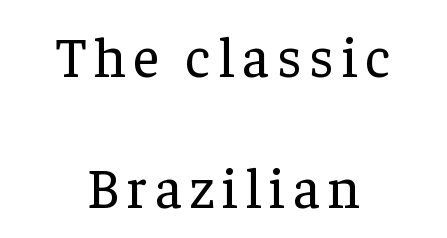
Q: Is the text bold? A: No.
Q: Is the text italic (slanted)? A: No, it is upright.
Q: Is the typeface a serif or a sans-serif typeface? A: Serif.
Q: Is the text underlined? A: No.
Q: How is the paragraph aligned? A: Centered.
Q: Is the spacing between lines tight, normal or loose? A: Loose.
Q: Width (condensed, normal, or wide)? A: Normal.
Q: Stroke contrast? A: Low.
Q: x-height? A: Medium.
Q: Monospaced? A: No.
